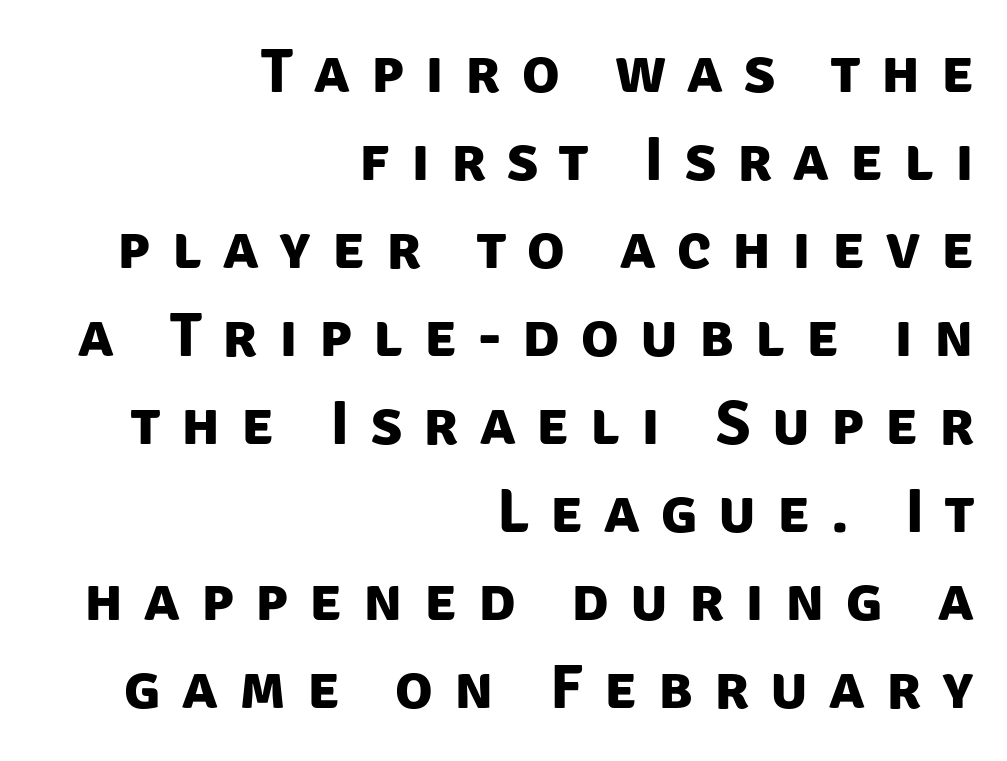
Q: Is the text bold? A: Yes.
Q: Is the typeface a serif or a sans-serif typeface? A: Sans-serif.
Q: Is the text underlined? A: No.
Q: How is the paragraph aligned? A: Right-aligned.
Q: Is the spacing between letters normal or unusually wide? A: Unusually wide.
Q: Is the spacing between lines tight, normal or loose? A: Normal.
Q: Width (condensed, normal, or wide)? A: Normal.
Q: Stroke contrast? A: Low.
Q: x-height? A: Large.
Q: Monospaced? A: No.
